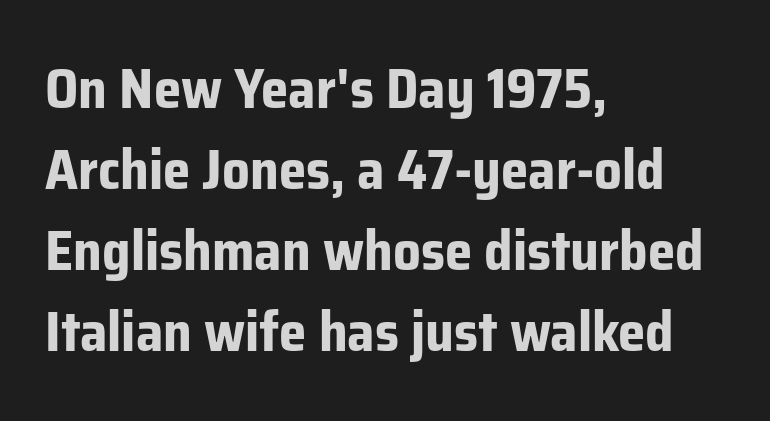
The image shows 55 px bold sans-serif type, upright; set left-aligned, normal line spacing (1.47x), normal letter spacing, not underlined; low stroke contrast and a medium x-height.
